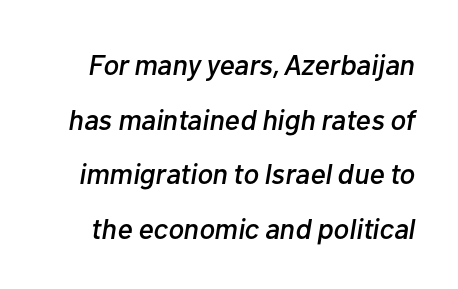
The rendering uses natural spacing where letterforms have individual widths. Compared with ordinary roman type, these characters are visibly tilted. Nobody drew a line under any word here. The tracking reads as untouched default to a designer's eye.
